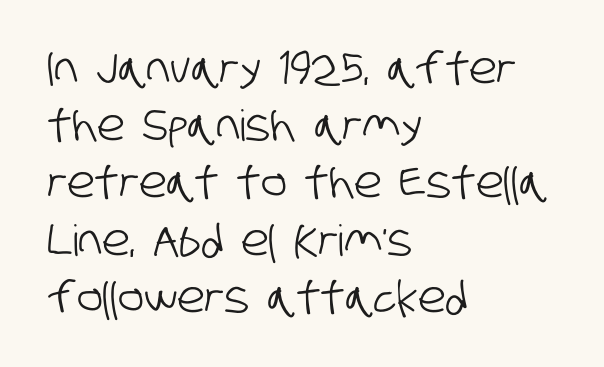
Q: Is the typeface a serif or a sans-serif typeface? A: Sans-serif.
Q: Is the text underlined? A: No.
Q: How is the paragraph aligned? A: Left-aligned.
Q: Is the spacing between letters normal or unusually wide? A: Normal.
Q: Is the spacing between lines tight, normal or loose? A: Normal.
Q: Width (condensed, normal, or wide)? A: Condensed.
Q: Stroke contrast? A: Low.
Q: x-height? A: Large.
Q: Monospaced? A: No.
